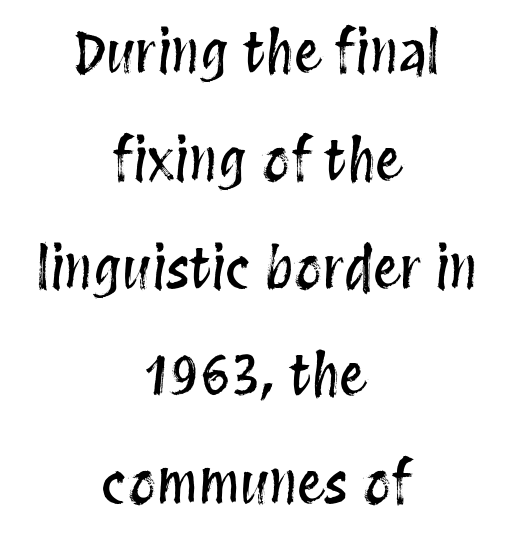
Q: Is the text italic (slanted)? A: No, it is upright.
Q: Is the text underlined? A: No.
Q: How is the paragraph aligned? A: Centered.
Q: Is the spacing between letters normal or unusually wide? A: Normal.
Q: Is the spacing between lines tight, normal or loose? A: Loose.
Q: Width (condensed, normal, or wide)? A: Condensed.
Q: Stroke contrast? A: Medium.
Q: x-height? A: Large.
Q: Monospaced? A: No.
